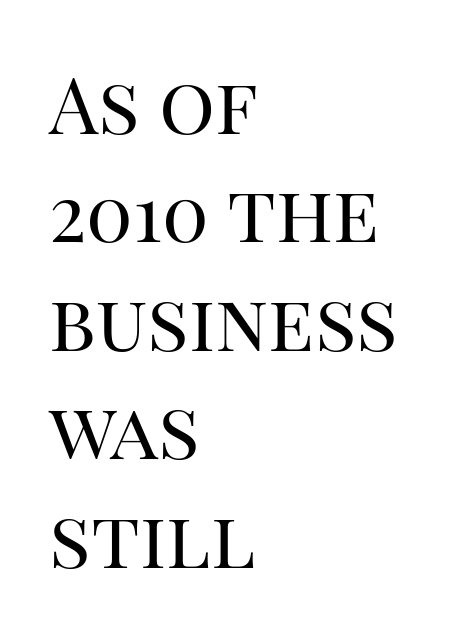
Q: Is the text bold? A: No.
Q: Is the text italic (slanted)? A: No, it is upright.
Q: Is the typeface a serif or a sans-serif typeface? A: Serif.
Q: Is the text underlined? A: No.
Q: How is the paragraph aligned? A: Left-aligned.
Q: Is the spacing between letters normal or unusually wide? A: Normal.
Q: Is the spacing between lines tight, normal or loose? A: Normal.
Q: Width (condensed, normal, or wide)? A: Normal.
Q: Stroke contrast? A: High.
Q: x-height? A: Large.
Q: Monospaced? A: No.
